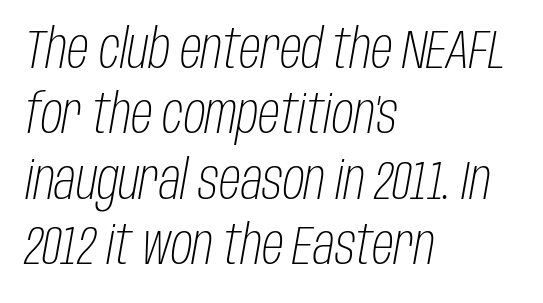
A classic flush-left, rag-right setting is used for this passage. Each letter keeps its own natural width here, so spacing adapts to shape. Look at the tracking — it's just the regular setting, nothing added. The letterforms sit at book weight or below. Decoration check: the copy has no underline.
